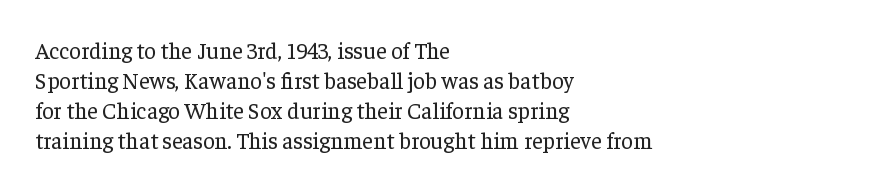
The image shows 23 px text type, upright; set left-aligned, normal line spacing (1.31x), normal letter spacing, not underlined.
